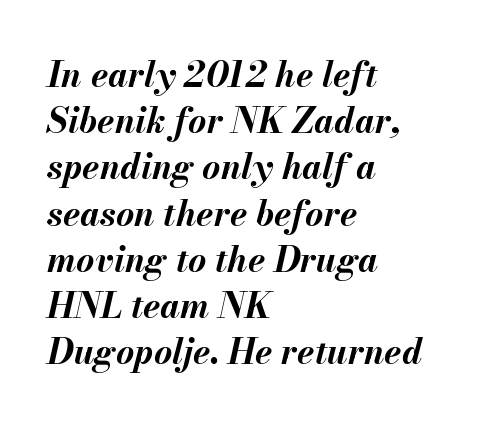
The image shows 35 px bold type, italic (leaning right); set left-aligned, normal line spacing (1.32x), normal letter spacing, not underlined; medium stroke contrast and a small x-height.
